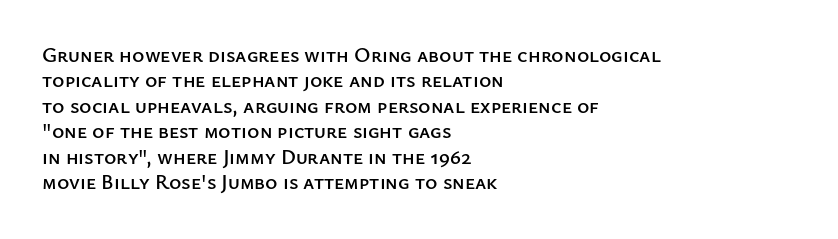
The image shows 21 px text type, upright; set left-aligned, line spacing 1.21x, normal letter spacing, not underlined.
